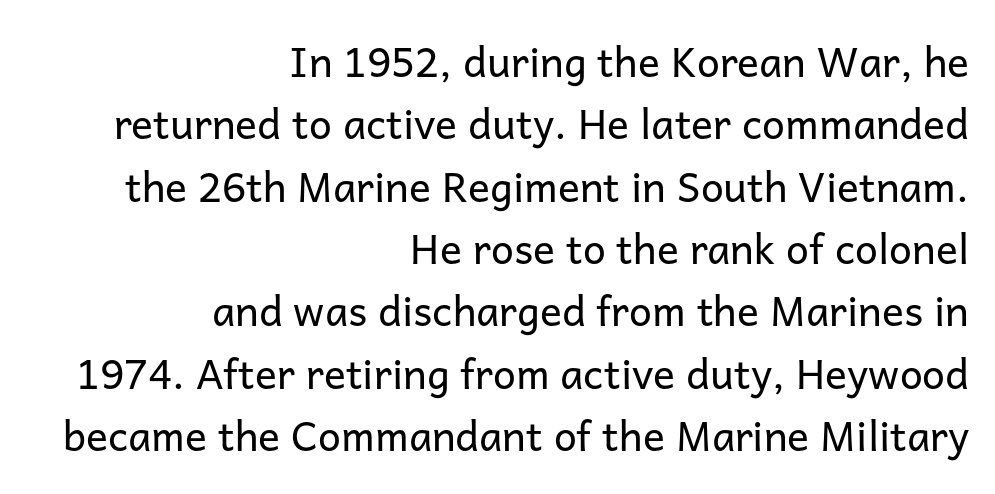
Every stem runs plumb, perpendicular to the baseline. Classification — sans serif. Words appear dense and cohesive because spacing is normal. Quick note: interline space is typical.
